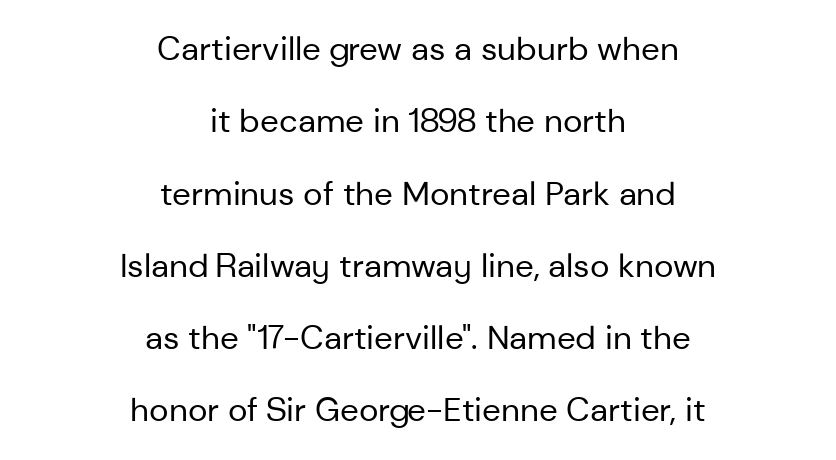
This block would shrink considerably if given ordinary leading; it's expanded now. The lines are quadded center. Each letter keeps its own natural width here, so spacing adapts to shape. Unlike italic type, these characters show no tilt at all. The foot of each line stays bare and open. Spacing between characters is what you'd get straight out of the box.
